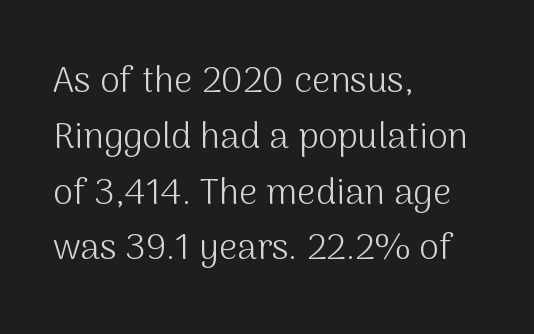
Q: Is the text bold? A: No.
Q: Is the text italic (slanted)? A: No, it is upright.
Q: Is the typeface a serif or a sans-serif typeface? A: Sans-serif.
Q: Is the text underlined? A: No.
Q: How is the paragraph aligned? A: Left-aligned.
Q: Is the spacing between letters normal or unusually wide? A: Normal.
Q: Is the spacing between lines tight, normal or loose? A: Normal.
Q: Width (condensed, normal, or wide)? A: Normal.
Q: Stroke contrast? A: Medium.
Q: x-height? A: Medium.
Q: Monospaced? A: No.
